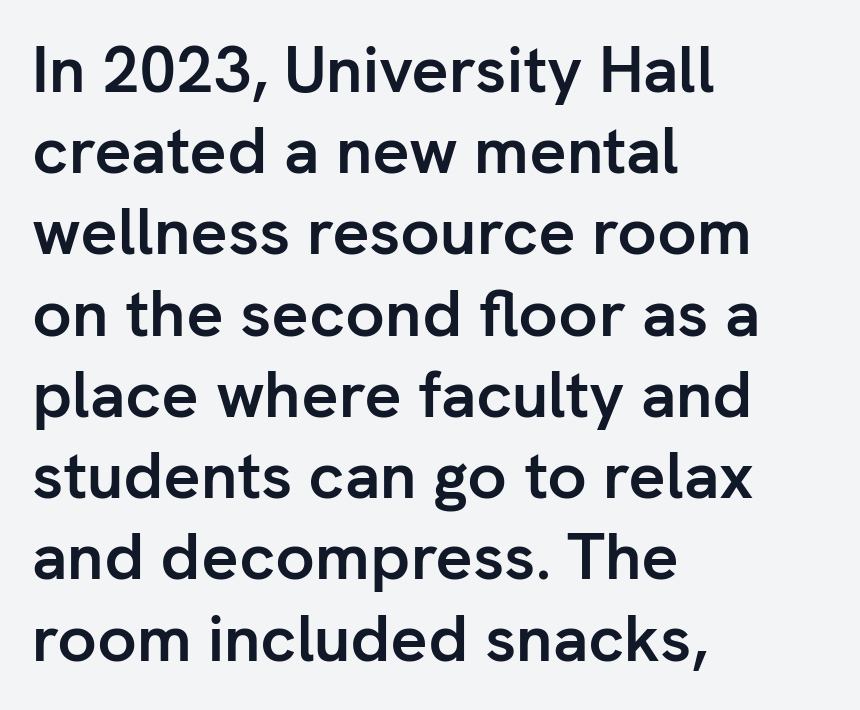
The line texture is even and compact thanks to regular tracking. Evenly set lines give the paragraph a standard silhouette. The axis of the letterforms is exactly vertical. These lines are composed in type without serifs. Think of a printed novel: that variable character pitch is what you see here. Each row of text sits above clean, open space.
